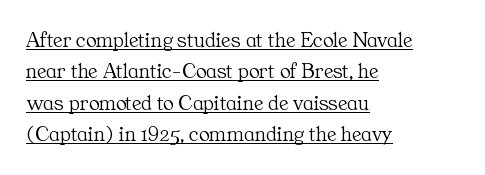
The image shows 22 px text type, upright; set left-aligned, normal line spacing (1.43x), normal letter spacing, underlined.
